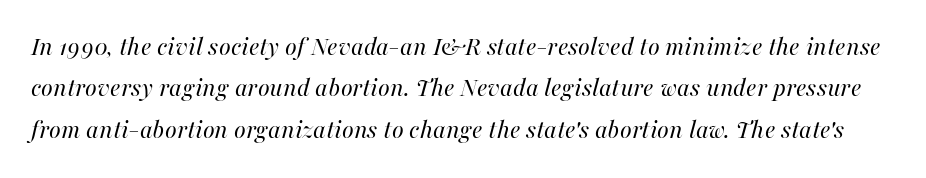
{"italic": "yes", "lean": "right", "slant_degrees": 16, "bold": "no", "underline": "no", "line_spacing": "normal", "line_spacing_ratio": 1.53, "letter_spacing": "normal", "letter_spacing_em": 0.0, "glyph_px": 27}
